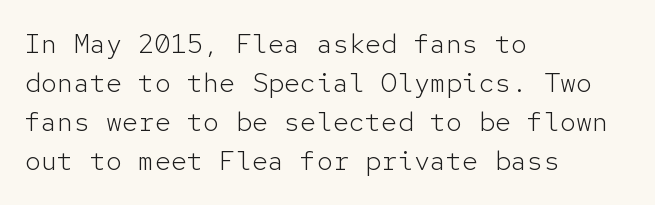
Default kerning and tracking; the words read as compact shapes. No heavy texture on the line: the type isn't bold. A roman cut, with each character standing at attention. Notice how the passage keeps a crisp vertical edge on the left only. Bare-footed words on every line.
